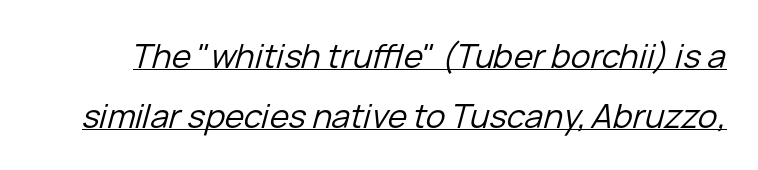
Q: Is the text bold? A: No.
Q: Is the text italic (slanted)? A: Yes, it leans right by about 15 degrees.
Q: Is the text underlined? A: Yes.
Q: Is the spacing between letters normal or unusually wide? A: Normal.
Q: Width (condensed, normal, or wide)? A: Normal.
Q: Stroke contrast? A: Low.
Q: x-height? A: Medium.
Q: Monospaced? A: No.
